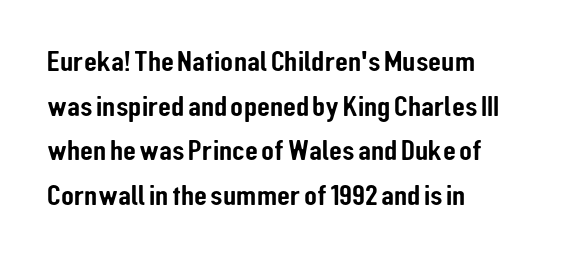
Q: Is the text italic (slanted)? A: No, it is upright.
Q: Is the typeface a serif or a sans-serif typeface? A: Sans-serif.
Q: Is the text underlined? A: No.
Q: How is the paragraph aligned? A: Left-aligned.
Q: Is the spacing between letters normal or unusually wide? A: Normal.
Q: Is the spacing between lines tight, normal or loose? A: Normal.
Q: Width (condensed, normal, or wide)? A: Condensed.
Q: Stroke contrast? A: Low.
Q: x-height? A: Medium.
Q: Monospaced? A: No.
